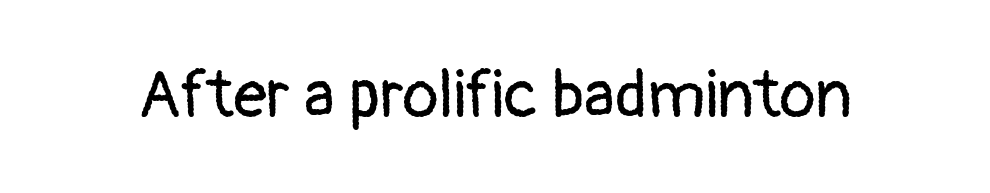
{"serif": "no", "italic": "no", "bold": "no", "weight": "regular", "width": "normal", "stroke_contrast": "low", "x_height": "medium", "monospaced": "no", "underline": "no", "letter_spacing": "normal", "letter_spacing_em": 0.0, "glyph_px": 66}
